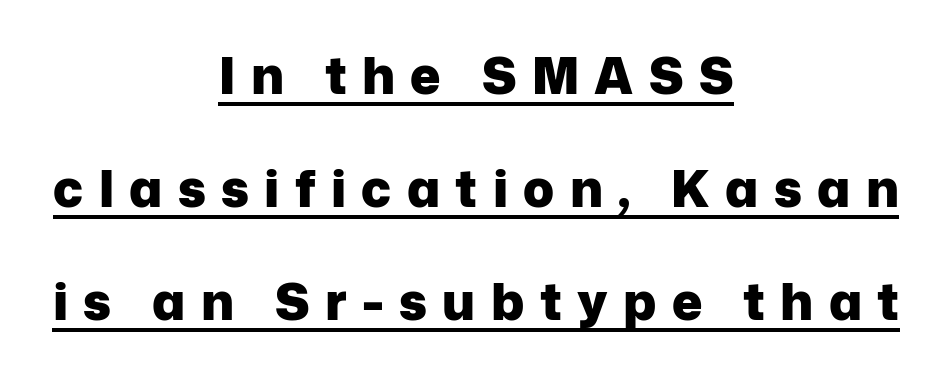
The image shows 51 px heavy sans-serif type, upright; set centered, loose line spacing (2.22x), unusually wide letter spacing (+0.3 em), underlined; low stroke contrast and a medium x-height.
